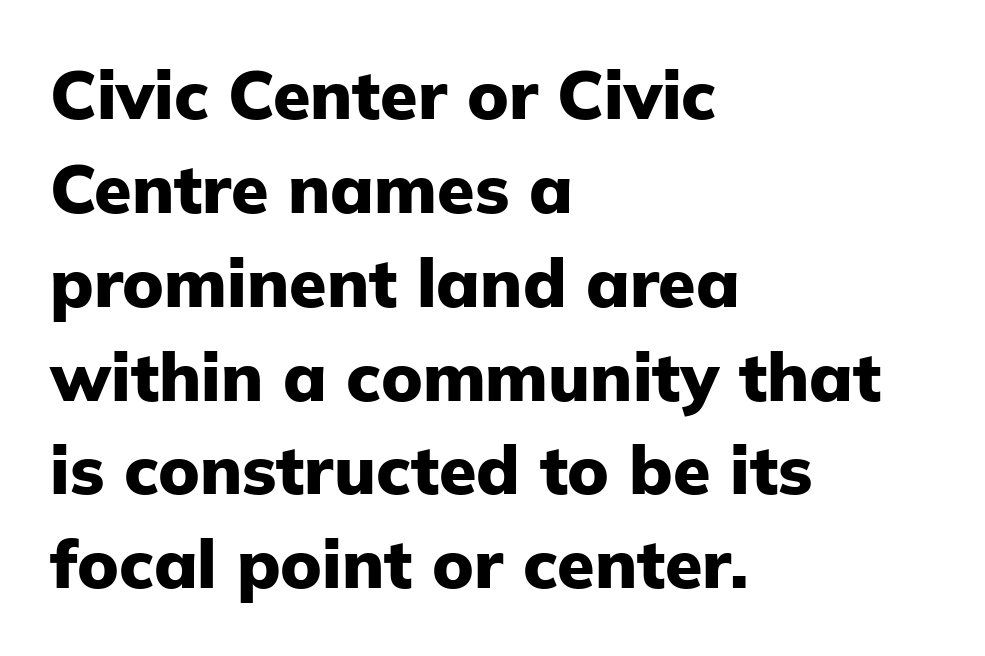
The image shows 68 px heavy sans-serif type, upright; set left-aligned, normal line spacing (1.38x), normal letter spacing, not underlined; low stroke contrast and a medium x-height.
